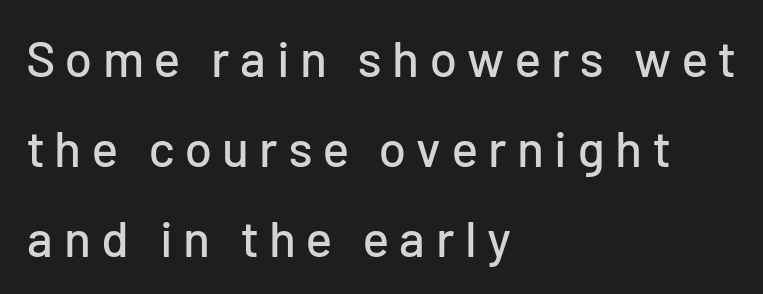
The passage shown is typed in a proportional face where columns would drift. Italic: no, the glyphs are upright roman. Check the space under the baseline: it is left empty. The letters carry no serifs — their stems end cleanly without finishing strokes. Short note: letters widely spaced.
